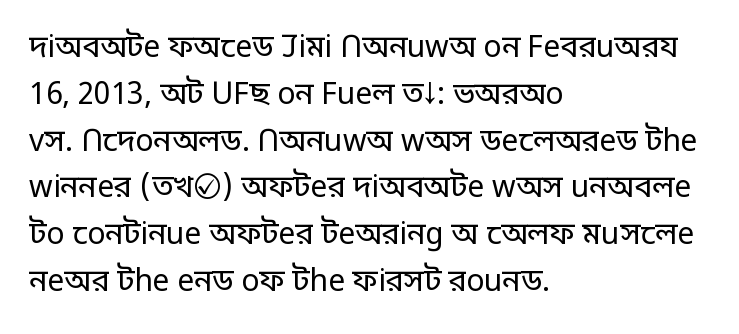
Q: Is the text bold? A: No.
Q: Is the text italic (slanted)? A: No, it is upright.
Q: Is the typeface a serif or a sans-serif typeface? A: Sans-serif.
Q: Is the text underlined? A: No.
Q: How is the paragraph aligned? A: Left-aligned.
Q: Is the spacing between letters normal or unusually wide? A: Normal.
Q: Is the spacing between lines tight, normal or loose? A: Normal.
Q: Width (condensed, normal, or wide)? A: Normal.
Q: Stroke contrast? A: Low.
Q: x-height? A: Large.
Q: Monospaced? A: No.
